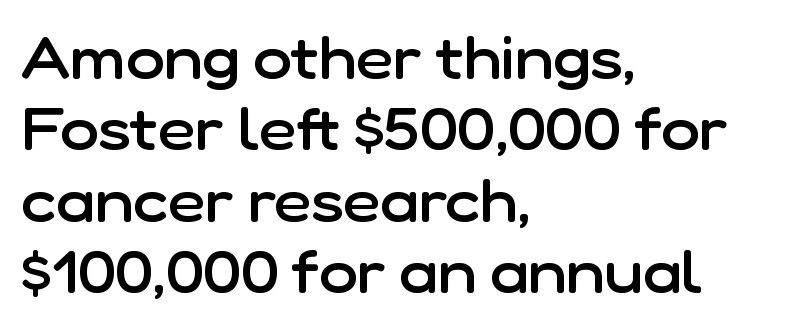
You can tell from the bare stems that sans-serif type was used. Typeset ragged right — the left edge is the straight one. In terms of weight, the rendering is demibold, just under bold. This is roman type, the default non-slanted kind.
